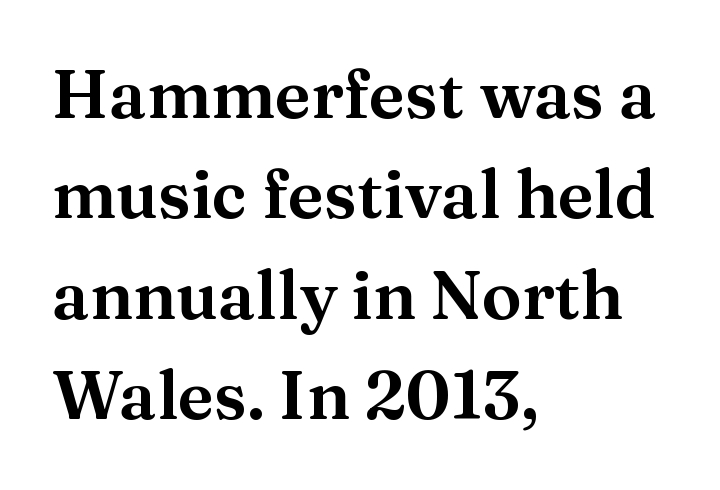
Q: Is the text italic (slanted)? A: No, it is upright.
Q: Is the typeface a serif or a sans-serif typeface? A: Serif.
Q: Is the text underlined? A: No.
Q: How is the paragraph aligned? A: Left-aligned.
Q: Is the spacing between letters normal or unusually wide? A: Normal.
Q: Is the spacing between lines tight, normal or loose? A: Normal.
Q: Width (condensed, normal, or wide)? A: Normal.
Q: Stroke contrast? A: Medium.
Q: x-height? A: Medium.
Q: Monospaced? A: No.
